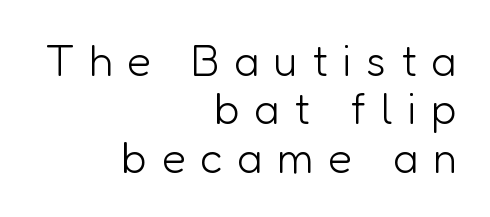
Spacing between characters has been opened up far beyond the box default. Plain, unruled lines of type. The letters advance in unequal steps, a hallmark of proportional type. Is this a sans? Yes — the strokes have no serifs. Weight: in the light-to-regular range.
